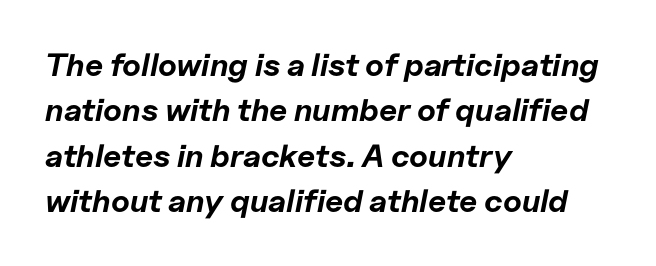
This sample has the flowing, uneven cadence of proportional lettering. Each line starts at the same left margin while the right side varies. Descenders hang freely into open space. Whoever set this chose a conventional vertical rhythm.
